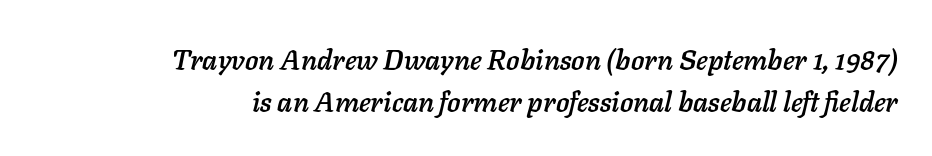
Note the varied advance widths — an 'i' is clearly narrower than an 'm'. The specimen omits any rule beneath the text block's lines. The rag falls on the left side of this text block. The letterforms sit shoulder to shoulder at normal distance.
